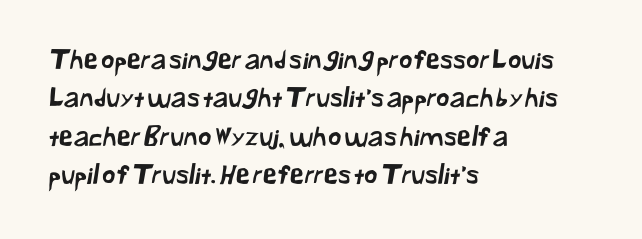
{"underline": "no", "align": "left", "line_spacing": "normal", "line_spacing_ratio": 1.48, "letter_spacing": "normal", "letter_spacing_em": 0.0, "glyph_px": 26}
